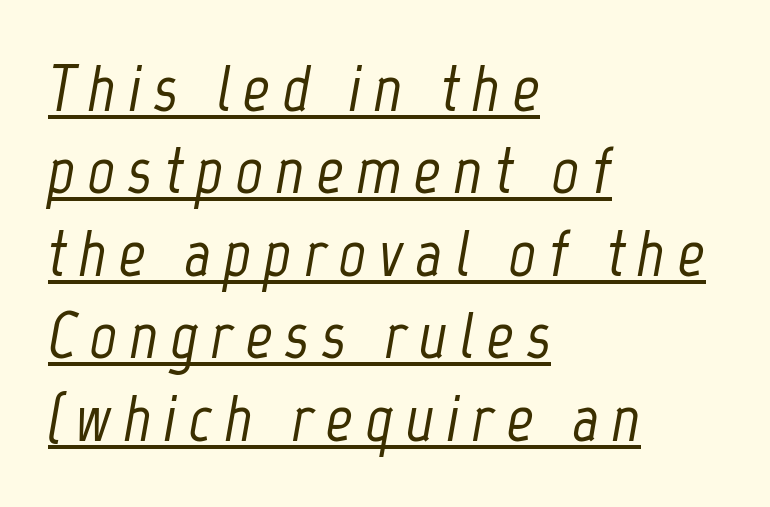
The lines sit at an ordinary, default distance from one another. Decoration check: the copy is underlined. Line beginnings align vertically; line endings do not. Spacing verdict: proportional, widths tailored to each character. This sample uses an oblique cut, with every glyph tilted off the vertical.
